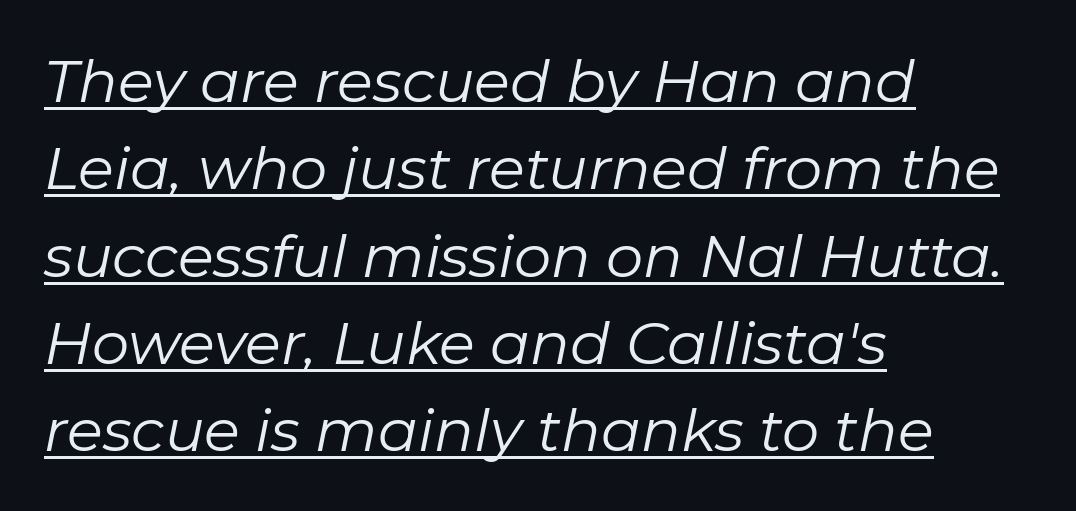
The image shows 59 px regular-weight type, italic (leaning right); set left-aligned, normal line spacing (1.48x), normal letter spacing, underlined; low stroke contrast and a medium x-height.
